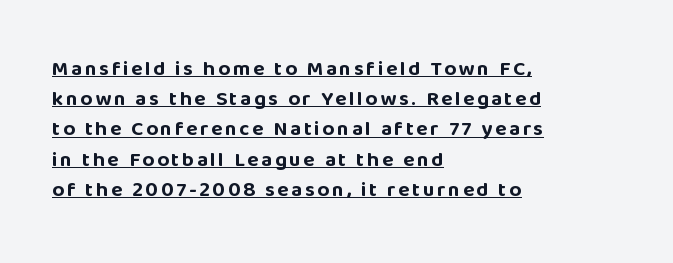
The image shows 21 px bold type, upright; set left-aligned, normal line spacing (1.44x), underlined.
